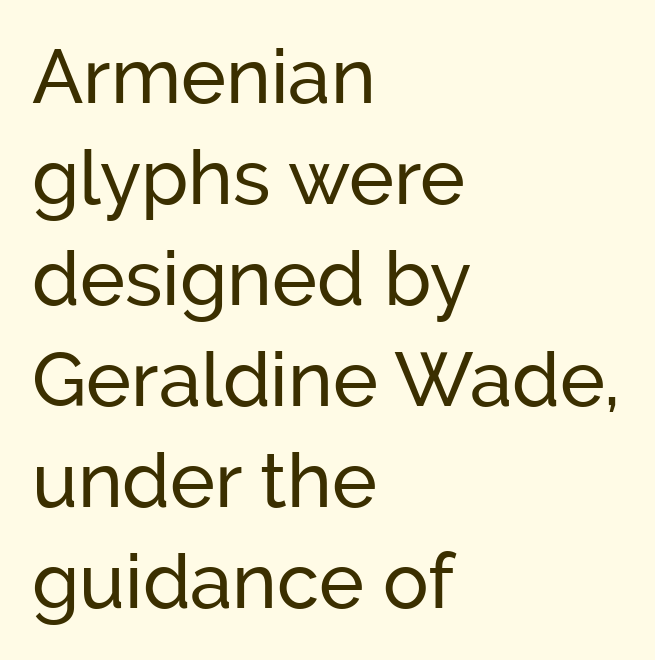
The rendering anchors every line to the left-hand side. Letter spacing: default. A typesetter would label this face a sans. The zone under the glyphs is completely vacant. Character widths vary here, with narrow letters taking less room than wide ones. Vertical strokes here are truly vertical.
